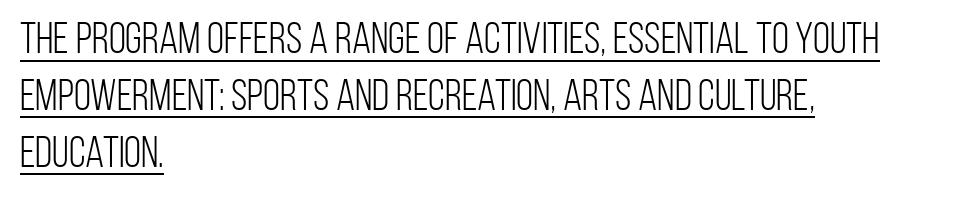
The face used here is proportionally spaced, like ordinary book or web type. Regular leading. This sample uses a sans-serif face. The glyphs are accompanied by a horizontal stroke just below them. Default kerning and tracking; the words read as compact shapes. These lines are set flush left with a ragged right edge.
